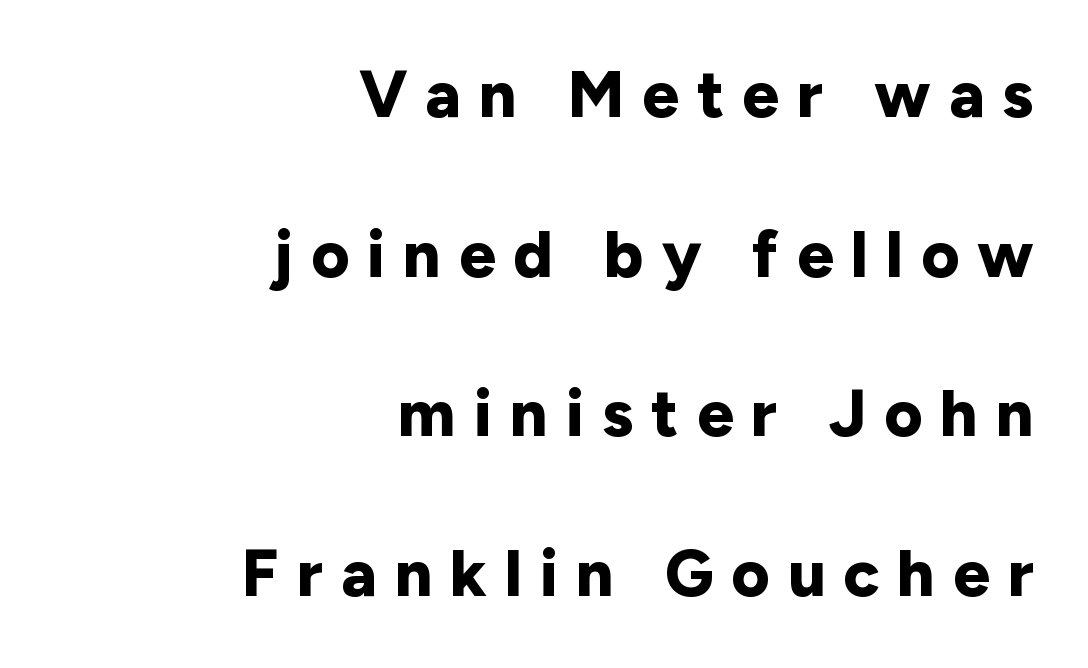
The image shows 66 px bold sans-serif type, upright; set right-aligned, loose line spacing (2.42x), unusually wide letter spacing (+0.27 em), not underlined; low stroke contrast and a medium x-height.
